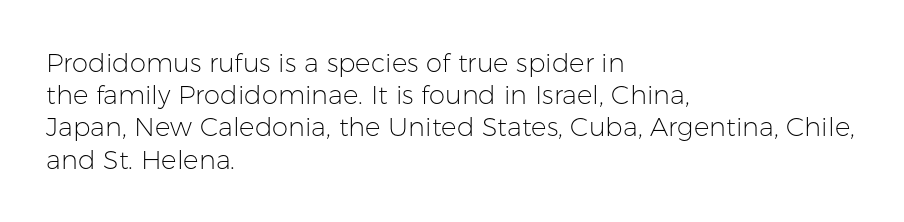
No letter is thick-stroked: the sample isn't bold. The lettering stays uniformly vertical, giving the passage a roman look. This sample uses plain, unmodified letter spacing. These lines stack with their left ends in a neat column. The gap between lines stays unmarked.
